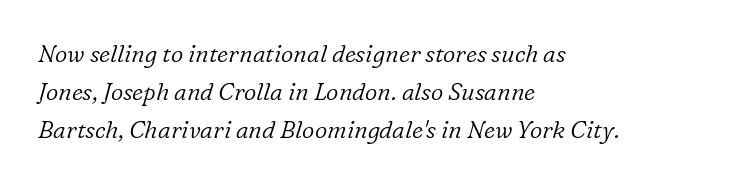
The image shows 24 px text type, italic (leaning right); set left-aligned, normal line spacing (1.59x), normal letter spacing, not underlined.
